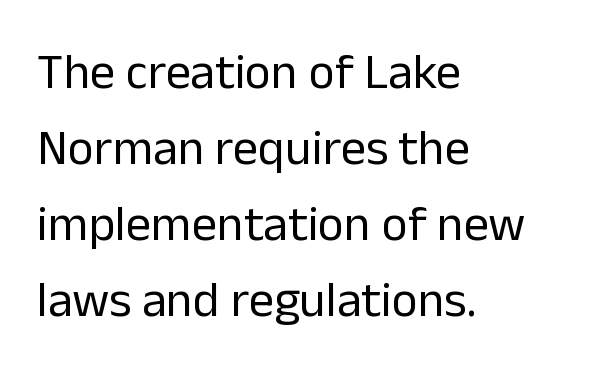
Q: Is the text bold? A: No.
Q: Is the text italic (slanted)? A: No, it is upright.
Q: Is the typeface a serif or a sans-serif typeface? A: Sans-serif.
Q: Is the text underlined? A: No.
Q: How is the paragraph aligned? A: Left-aligned.
Q: Is the spacing between letters normal or unusually wide? A: Normal.
Q: Is the spacing between lines tight, normal or loose? A: Normal.
Q: Width (condensed, normal, or wide)? A: Normal.
Q: Stroke contrast? A: Low.
Q: x-height? A: Medium.
Q: Monospaced? A: No.
